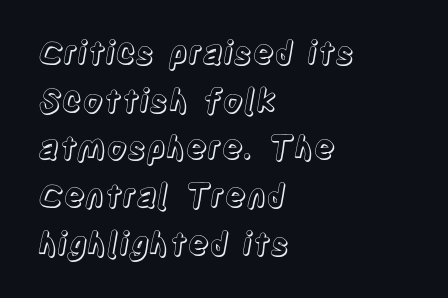
The image shows 32 px condensed type; set left-aligned, normal line spacing (1.49x), normal letter spacing, not underlined; a large x-height.
